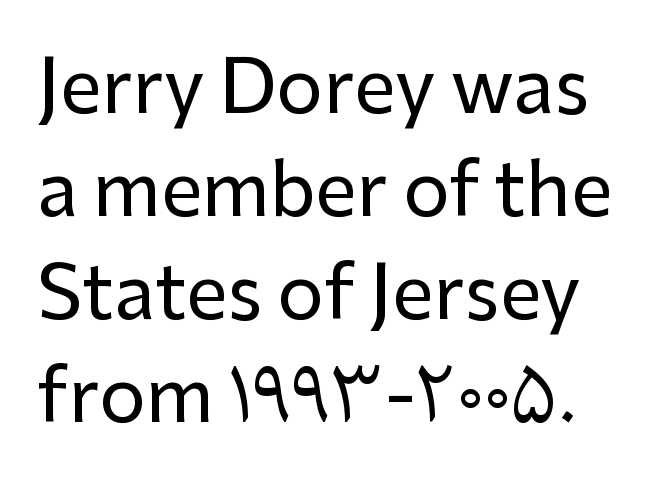
{"serif": "no", "italic": "no", "width": "normal", "stroke_contrast": "low", "x_height": "medium", "monospaced": "no", "underline": "no", "line_spacing": "normal", "line_spacing_ratio": 1.41, "letter_spacing": "normal", "letter_spacing_em": 0.0, "glyph_px": 73}
